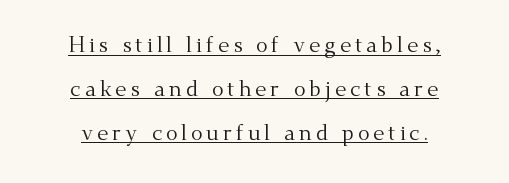
Q: Is the text bold? A: No.
Q: Is the text italic (slanted)? A: No, it is upright.
Q: Is the text underlined? A: Yes.
Q: How is the paragraph aligned? A: Centered.
Q: Is the spacing between lines tight, normal or loose? A: Loose.
